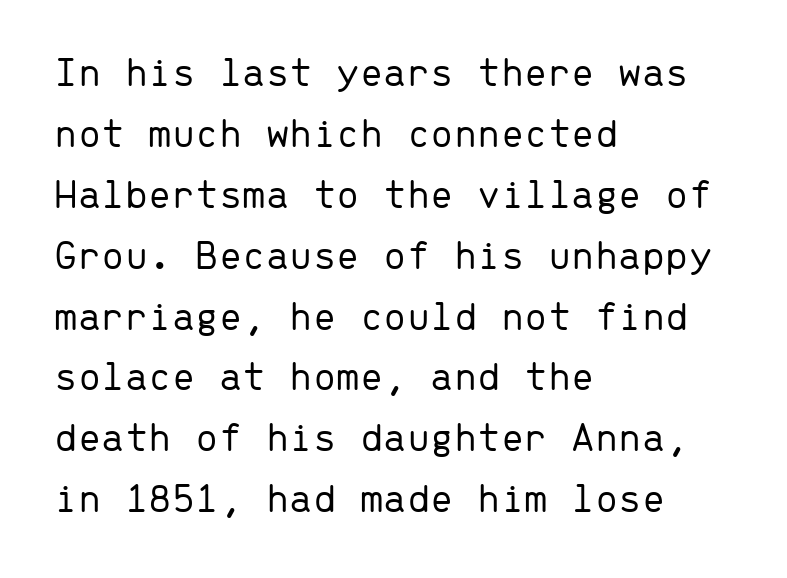
On a weight scale, this lands at 450 or below. Check the space under the baseline: it is left empty. The vertical gap from one line to the next is medium. This sample has the even, mechanical cadence of fixed-width lettering. It's the straight-up-and-down kind of type.
